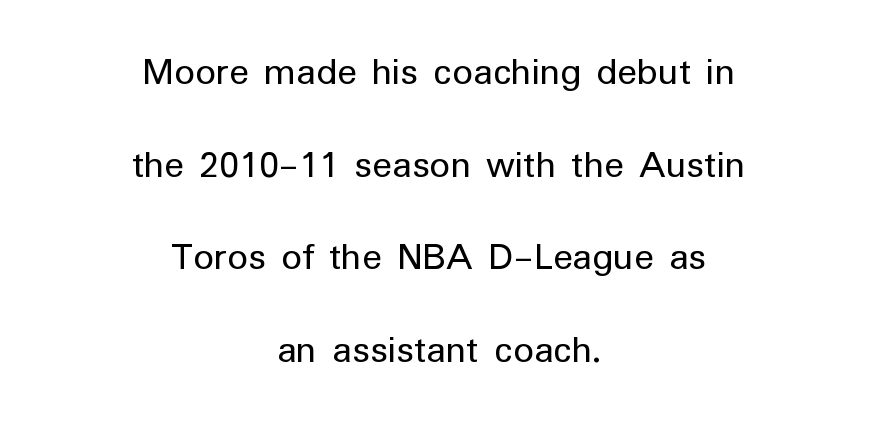
{"serif": "no", "italic": "no", "bold": "no", "weight": "regular", "width": "normal", "stroke_contrast": "low", "x_height": "medium", "monospaced": "no", "underline": "no", "align": "center", "line_spacing": "loose", "line_spacing_ratio": 2.26, "letter_spacing": "normal", "letter_spacing_em": 0.0, "glyph_px": 41}
